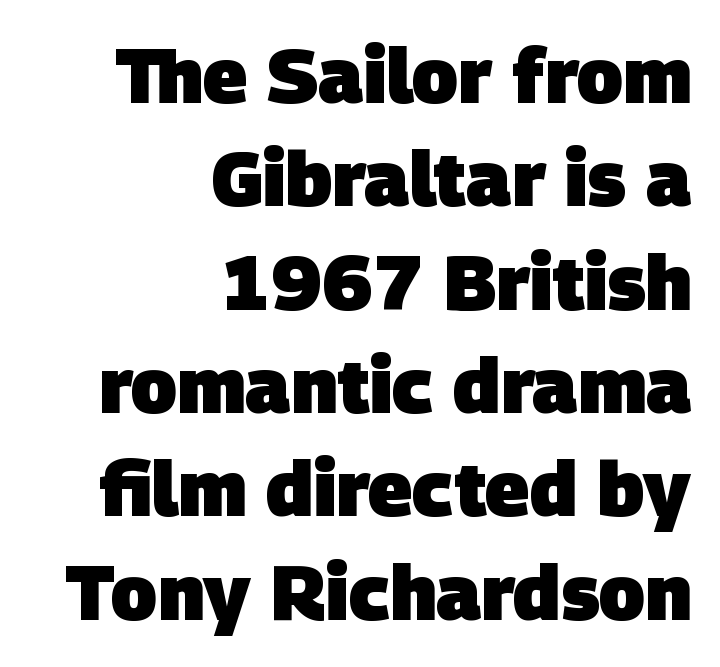
Q: Is the text bold? A: Yes.
Q: Is the typeface a serif or a sans-serif typeface? A: Sans-serif.
Q: Is the text underlined? A: No.
Q: How is the paragraph aligned? A: Right-aligned.
Q: Is the spacing between letters normal or unusually wide? A: Normal.
Q: Is the spacing between lines tight, normal or loose? A: Normal.
Q: Width (condensed, normal, or wide)? A: Normal.
Q: Stroke contrast? A: Low.
Q: x-height? A: Large.
Q: Monospaced? A: No.
